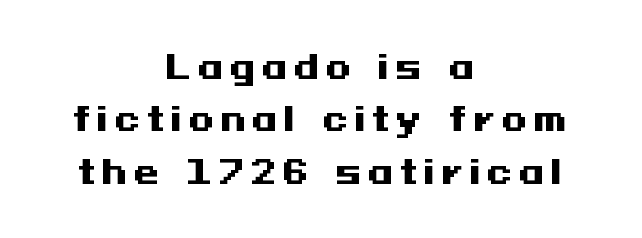
The image shows 33 px heavy, wide sans-serif type, upright; set centered, normal line spacing (1.59x), not underlined; medium stroke contrast and a medium x-height.
